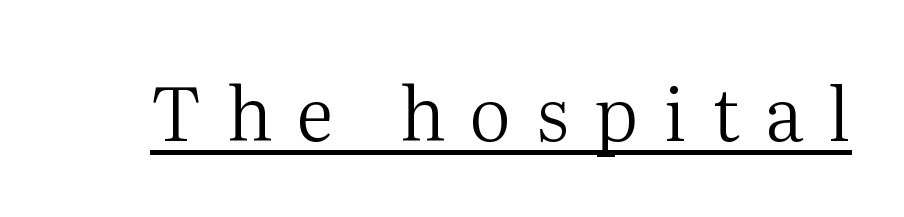
{"serif": "yes", "italic": "no", "bold": "no", "weight": "regular", "width": "normal", "stroke_contrast": "medium", "x_height": "medium", "monospaced": "no", "underline": "yes", "letter_spacing": "wide", "letter_spacing_em": 0.34, "glyph_px": 74}
